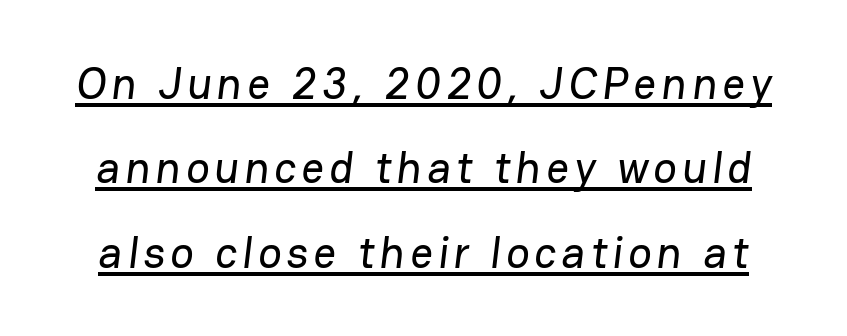
{"serif": "no", "width": "normal", "stroke_contrast": "low", "x_height": "medium", "monospaced": "no", "underline": "yes", "line_spacing": "loose", "line_spacing_ratio": 1.92, "glyph_px": 44}
